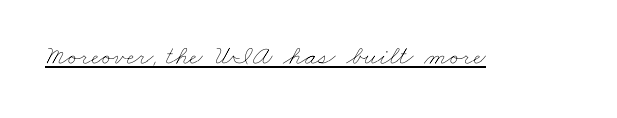
Q: Is the text bold? A: No.
Q: Is the text underlined? A: Yes.
Q: Is the spacing between letters normal or unusually wide? A: Normal.
